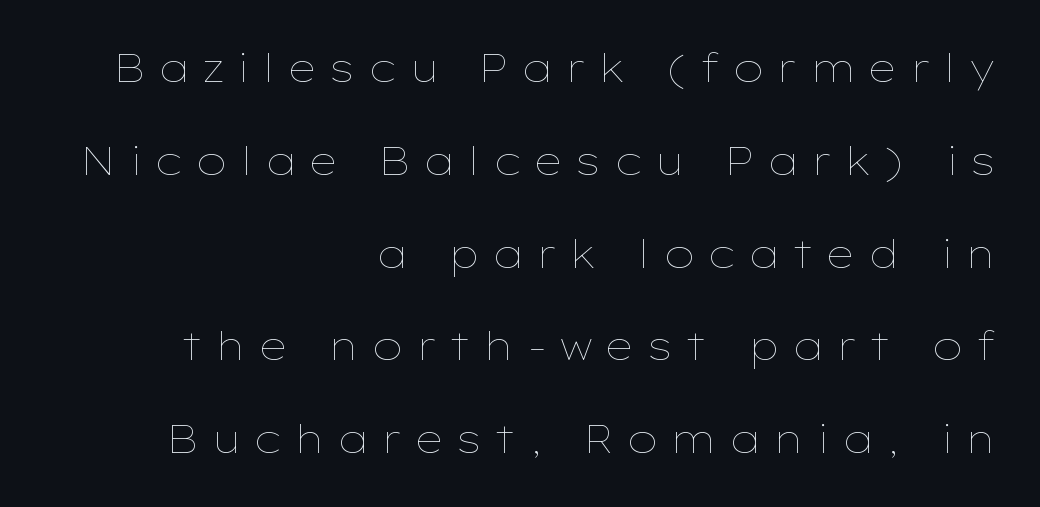
{"italic": "no", "bold": "no", "weight": "thin", "width": "wide", "stroke_contrast": "low", "x_height": "medium", "monospaced": "no", "underline": "no", "align": "right", "line_spacing": "loose", "line_spacing_ratio": 2.38, "letter_spacing": "wide", "letter_spacing_em": 0.3, "glyph_px": 39}
